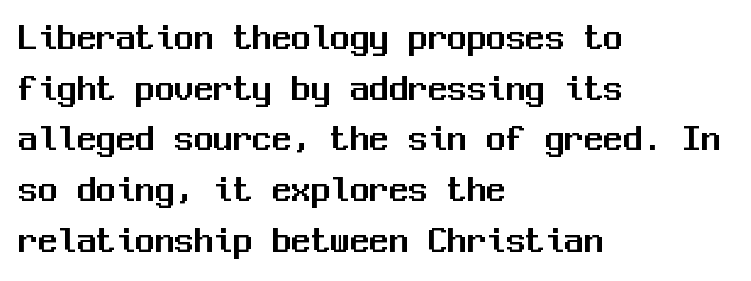
{"serif": "no", "italic": "no", "width": "normal", "stroke_contrast": "medium", "x_height": "medium", "monospaced": "yes", "underline": "no", "align": "left", "line_spacing": "normal", "line_spacing_ratio": 1.3, "letter_spacing": "normal", "letter_spacing_em": 0.0, "glyph_px": 39}
